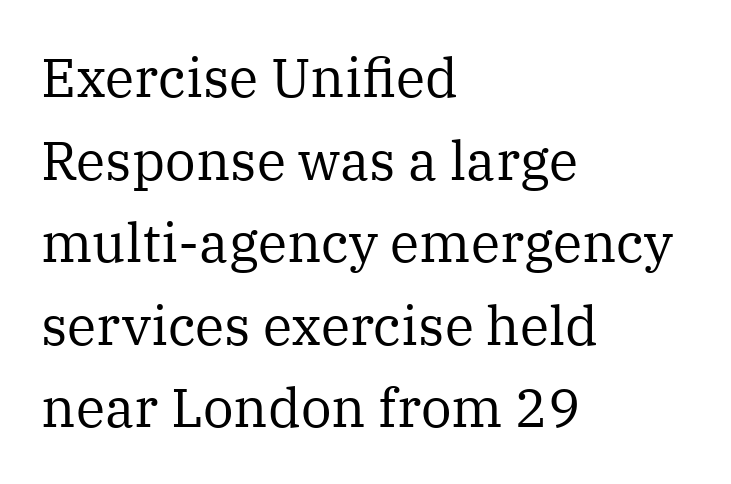
The baseline area is clear. Compared with a centered layout, this one pins lines to the left instead. The lines sit at an ordinary, default distance from one another. Weight class: somewhere from thin through regular.
